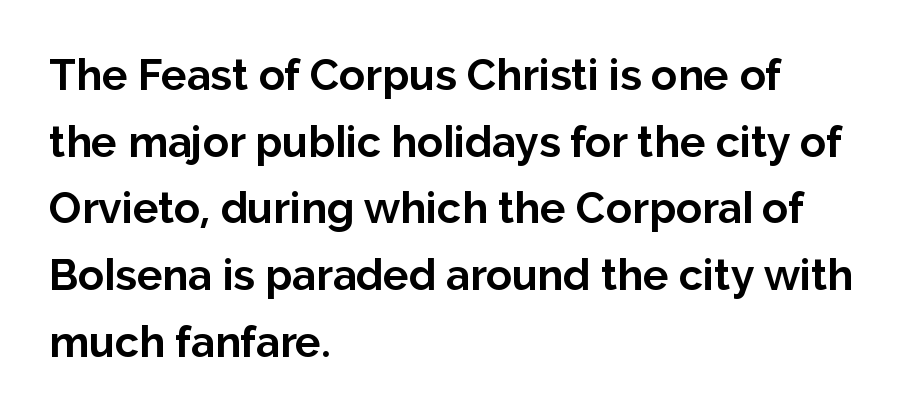
Q: Is the text bold? A: Yes.
Q: Is the text italic (slanted)? A: No, it is upright.
Q: Is the typeface a serif or a sans-serif typeface? A: Sans-serif.
Q: Is the text underlined? A: No.
Q: How is the paragraph aligned? A: Left-aligned.
Q: Is the spacing between letters normal or unusually wide? A: Normal.
Q: Is the spacing between lines tight, normal or loose? A: Normal.
Q: Width (condensed, normal, or wide)? A: Normal.
Q: Stroke contrast? A: Low.
Q: x-height? A: Medium.
Q: Monospaced? A: No.
